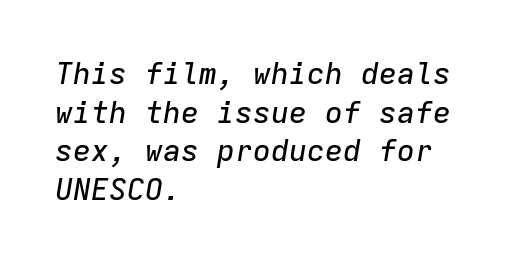
The image shows 30 px text type, italic (leaning right), monospaced; set left-aligned, normal line spacing (1.29x), normal letter spacing, not underlined; low stroke contrast and a medium x-height.
